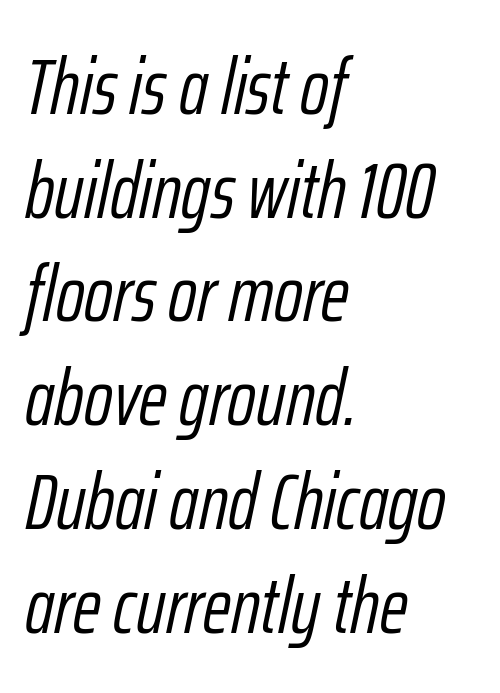
The image shows 78 px light, condensed type, italic (leaning right); set left-aligned, normal line spacing (1.33x), normal letter spacing, not underlined; low stroke contrast and a medium x-height.
